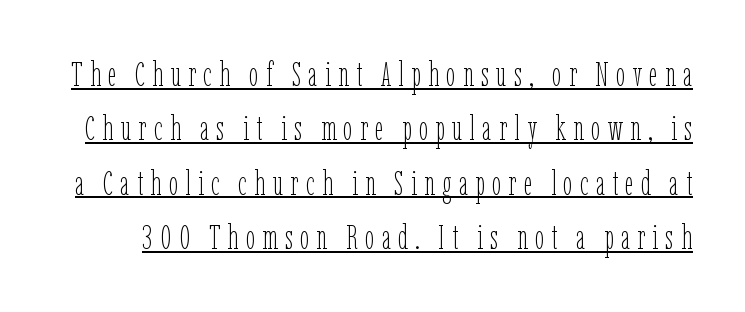
{"italic": "no", "bold": "no", "weight": "thin", "width": "condensed", "stroke_contrast": "low", "x_height": "medium", "monospaced": "no", "underline": "yes", "line_spacing": "normal", "line_spacing_ratio": 1.6, "letter_spacing": "wide", "letter_spacing_em": 0.21, "glyph_px": 34}
